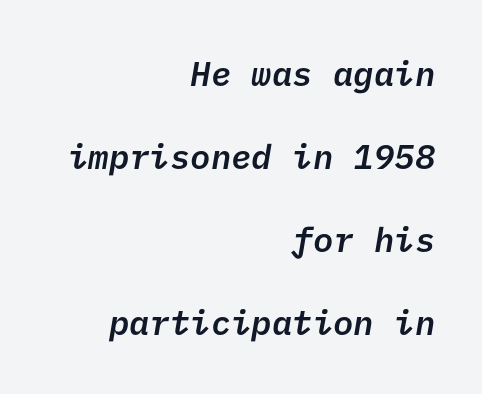
The image shows 34 px semibold sans-serif type; set right-aligned, loose line spacing (2.44x), normal letter spacing, not underlined; low stroke contrast and a medium x-height.
